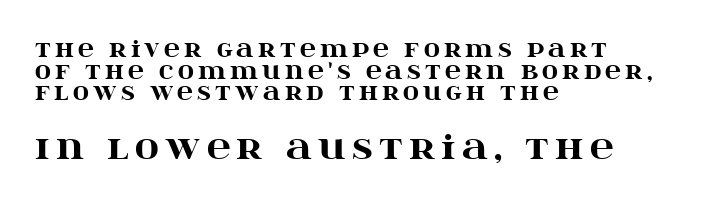
Q: Is the text bold? A: Yes.
Q: Is the text italic (slanted)? A: No, it is upright.
Q: Is the typeface a serif or a sans-serif typeface? A: Serif.
Q: Is the text underlined? A: No.
Q: How is the paragraph aligned? A: Left-aligned.
Q: Is the spacing between lines tight, normal or loose? A: Tight.
Q: Which block of text is set in a larger size, the first (top) or the second (bottom)? A: The second (bottom) one.
Q: Width (condensed, normal, or wide)? A: Wide.
Q: Stroke contrast? A: High.
Q: x-height? A: Large.
Q: Monospaced? A: No.
